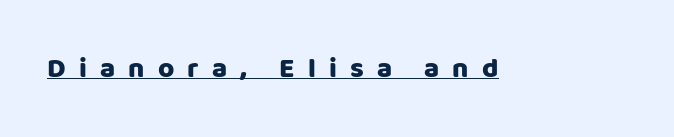
Rendered with straight, roman letterforms. The typeface chosen for these lines omits serifs. Observe the wide spacing: letters keep a clear distance from each other. The face used here is proportionally spaced, like ordinary book or web type.
